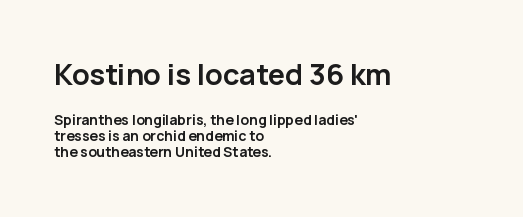
The image shows 29 px semibold sans-serif type, upright; set left-aligned, tight line spacing (1.14x), normal letter spacing, not underlined; the first (top) block is 2.07x larger; low stroke contrast and a medium x-height.
